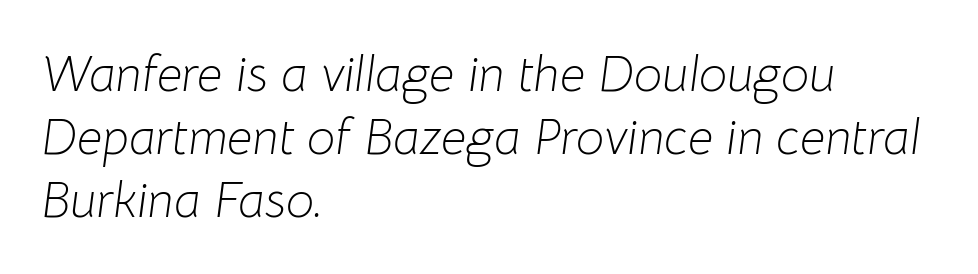
The image shows 50 px light type, italic (leaning right); set left-aligned, normal line spacing (1.26x), normal letter spacing, not underlined; low stroke contrast and a medium x-height.
